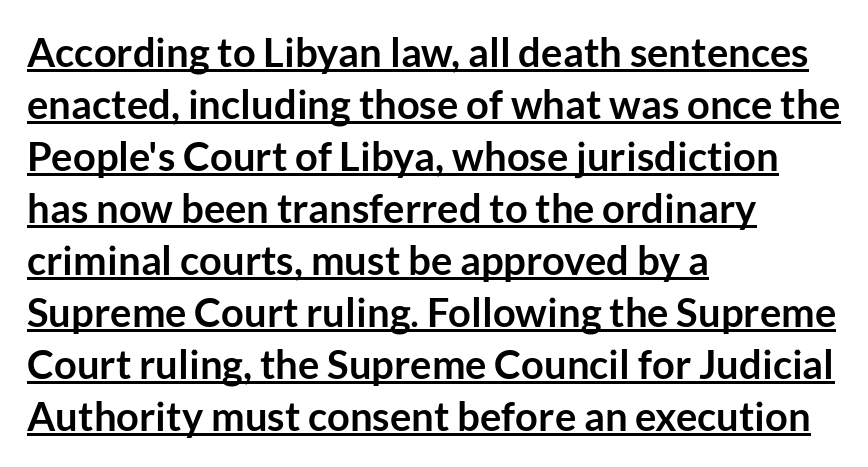
The image shows 40 px semibold sans-serif type, upright; set left-aligned, normal line spacing (1.3x), normal letter spacing, underlined; low stroke contrast and a medium x-height.
